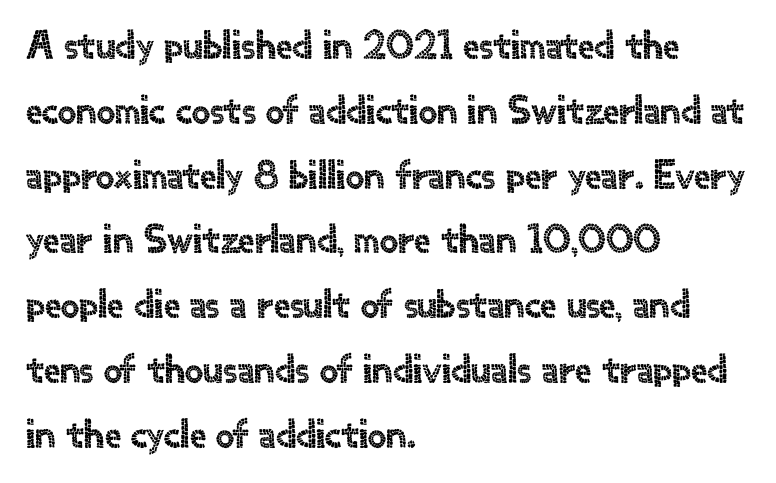
The image shows 41 px sans-serif type, upright; set left-aligned, normal line spacing (1.58x), normal letter spacing, not underlined; a small x-height.
